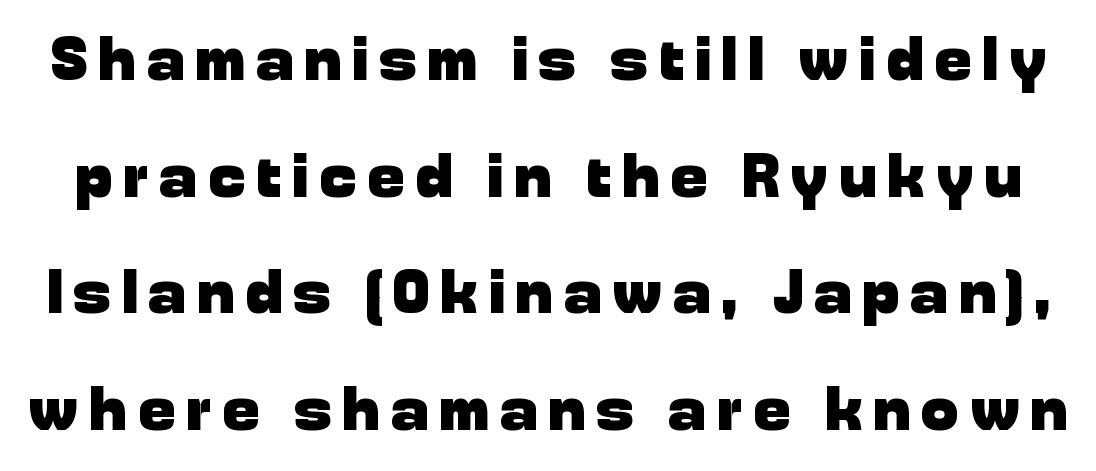
Proportional: the letters do not fall into vertical columns. The specimen reads as upright at a glance. In terms of weight, the rendering is a true, heavy bold. Lines of text with bare space underneath. The face used here is a sans, in the tradition of grotesques and geometrics.
